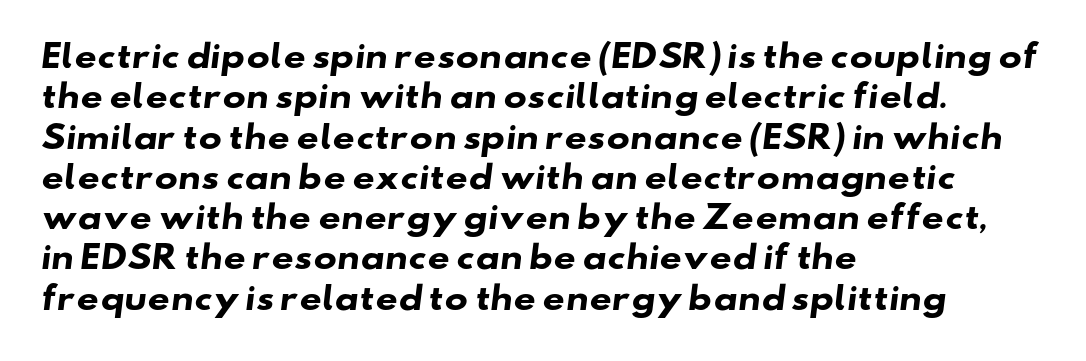
Q: Is the text bold? A: Yes.
Q: Is the typeface a serif or a sans-serif typeface? A: Sans-serif.
Q: Is the text underlined? A: No.
Q: How is the paragraph aligned? A: Left-aligned.
Q: Is the spacing between letters normal or unusually wide? A: Normal.
Q: Is the spacing between lines tight, normal or loose? A: Normal.
Q: Width (condensed, normal, or wide)? A: Wide.
Q: Stroke contrast? A: Low.
Q: x-height? A: Small.
Q: Monospaced? A: No.
